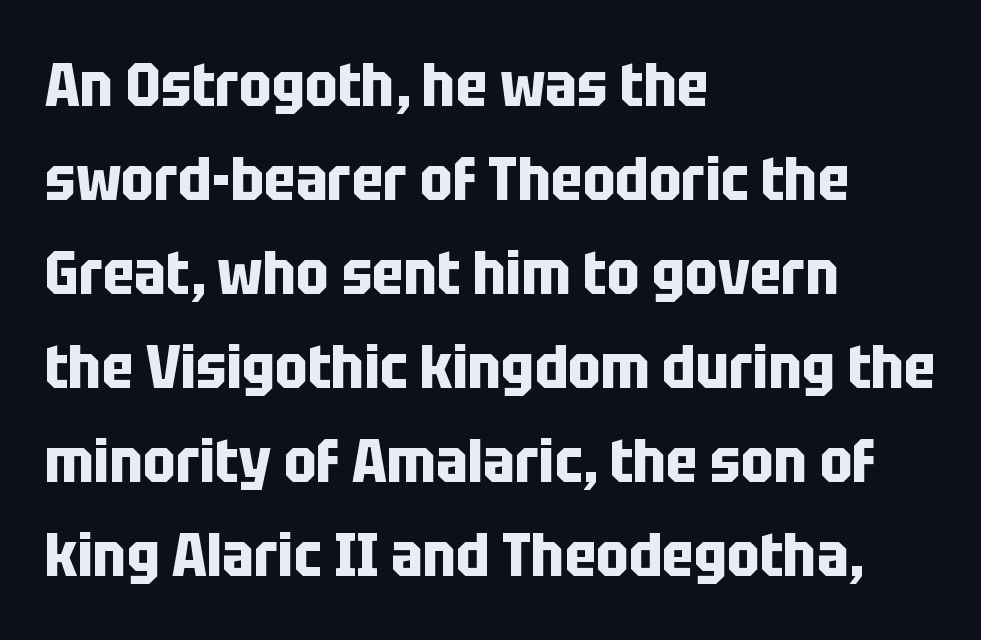
The image shows 61 px bold, condensed sans-serif type, upright; set left-aligned, normal line spacing (1.54x), normal letter spacing, not underlined; low stroke contrast and a large x-height.
